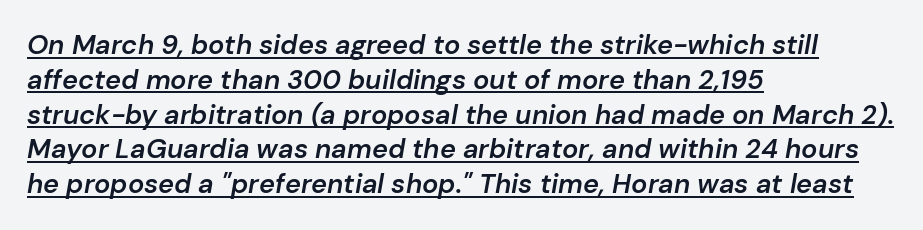
{"italic": "yes", "lean": "right", "slant_degrees": 10, "bold": "semi", "underline": "yes", "align": "left", "line_spacing": "normal", "line_spacing_ratio": 1.29, "letter_spacing": "normal", "letter_spacing_em": 0.0, "glyph_px": 27}
